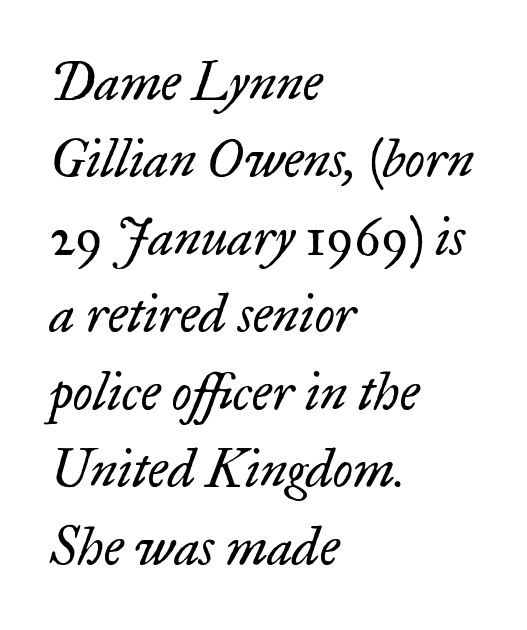
Q: Is the text bold? A: No.
Q: Is the text italic (slanted)? A: Yes, it leans right by about 17 degrees.
Q: Is the typeface a serif or a sans-serif typeface? A: Serif.
Q: Is the text underlined? A: No.
Q: How is the paragraph aligned? A: Left-aligned.
Q: Is the spacing between letters normal or unusually wide? A: Normal.
Q: Is the spacing between lines tight, normal or loose? A: Normal.
Q: Width (condensed, normal, or wide)? A: Normal.
Q: Stroke contrast? A: Low.
Q: x-height? A: Small.
Q: Monospaced? A: No.
